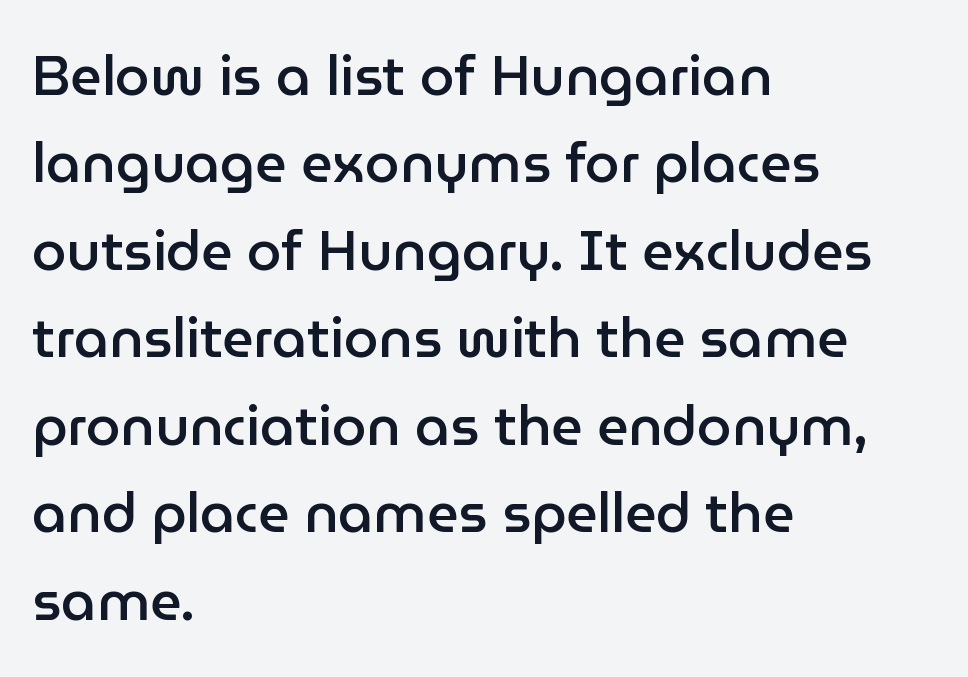
Q: Is the text bold? A: Semi-bold.
Q: Is the text italic (slanted)? A: No, it is upright.
Q: Is the typeface a serif or a sans-serif typeface? A: Sans-serif.
Q: Is the text underlined? A: No.
Q: How is the paragraph aligned? A: Left-aligned.
Q: Is the spacing between letters normal or unusually wide? A: Normal.
Q: Is the spacing between lines tight, normal or loose? A: Normal.
Q: Width (condensed, normal, or wide)? A: Normal.
Q: Stroke contrast? A: Low.
Q: x-height? A: Medium.
Q: Monospaced? A: No.
